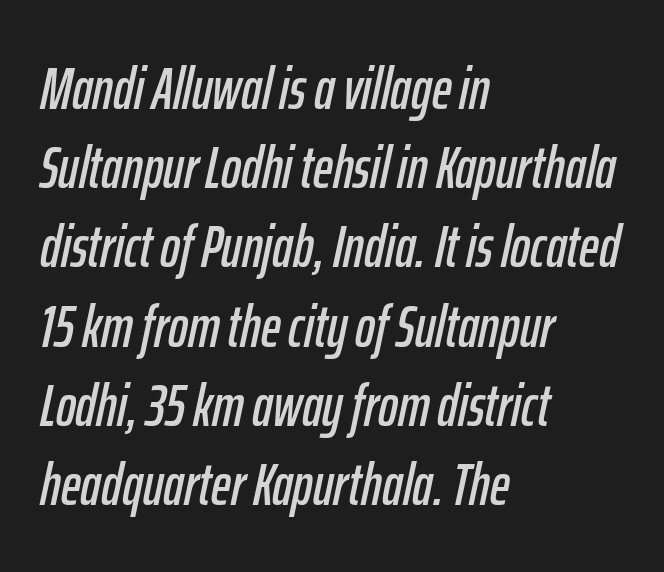
Tracking here is standard; glyphs follow each other at the usual distance. Does the lettering tilt? It does — this is italic. The rendering uses natural spacing where letterforms have individual widths. The passage is arranged the way most books set body copy — flush left. Has an underline been added? It has not. The lines sit at an ordinary, default distance from one another.
